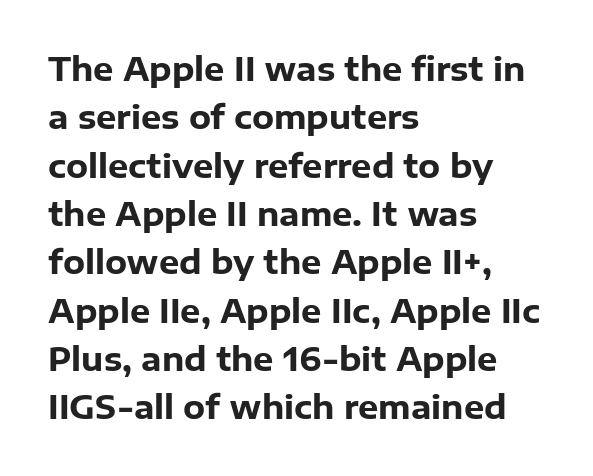
Q: Is the text bold? A: Yes.
Q: Is the text italic (slanted)? A: No, it is upright.
Q: Is the typeface a serif or a sans-serif typeface? A: Sans-serif.
Q: Is the text underlined? A: No.
Q: How is the paragraph aligned? A: Left-aligned.
Q: Is the spacing between letters normal or unusually wide? A: Normal.
Q: Is the spacing between lines tight, normal or loose? A: Normal.
Q: Width (condensed, normal, or wide)? A: Normal.
Q: Stroke contrast? A: Low.
Q: x-height? A: Medium.
Q: Monospaced? A: No.
